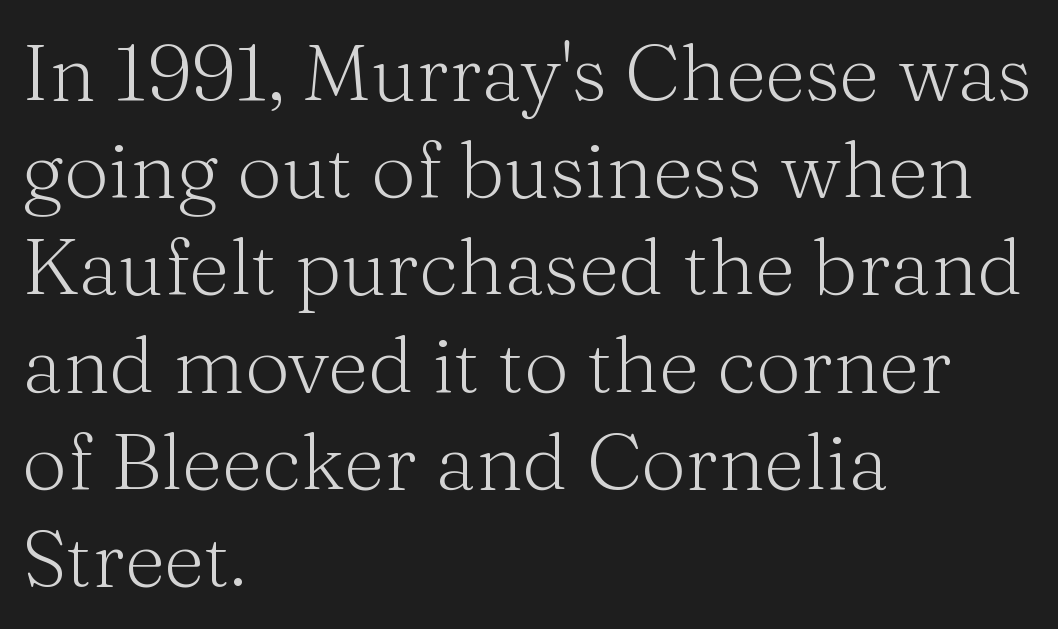
{"serif": "yes", "italic": "no", "bold": "no", "weight": "light", "width": "normal", "stroke_contrast": "medium", "x_height": "medium", "monospaced": "no", "underline": "no", "align": "left", "line_spacing_ratio": 1.23, "letter_spacing": "normal", "letter_spacing_em": 0.0, "glyph_px": 79}
